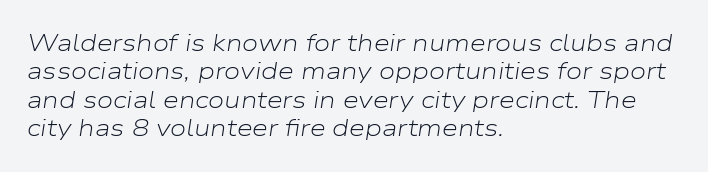
{"italic": "yes", "lean": "right", "slant_degrees": 9, "bold": "no", "underline": "no", "align": "left", "line_spacing_ratio": 1.23, "letter_spacing": "normal", "letter_spacing_em": 0.0, "glyph_px": 23}
